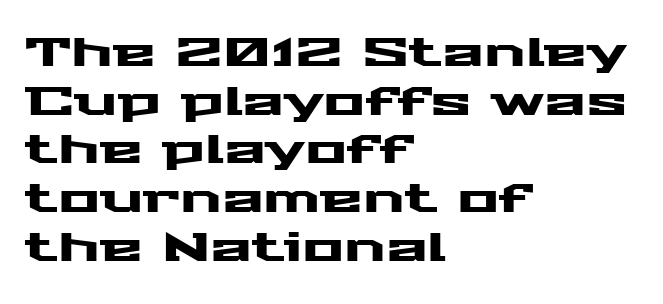
{"serif": "no", "italic": "no", "width": "wide", "stroke_contrast": "medium", "x_height": "medium", "monospaced": "no", "underline": "no", "align": "left", "line_spacing": "normal", "line_spacing_ratio": 1.25, "letter_spacing": "normal", "letter_spacing_em": 0.0, "glyph_px": 39}
